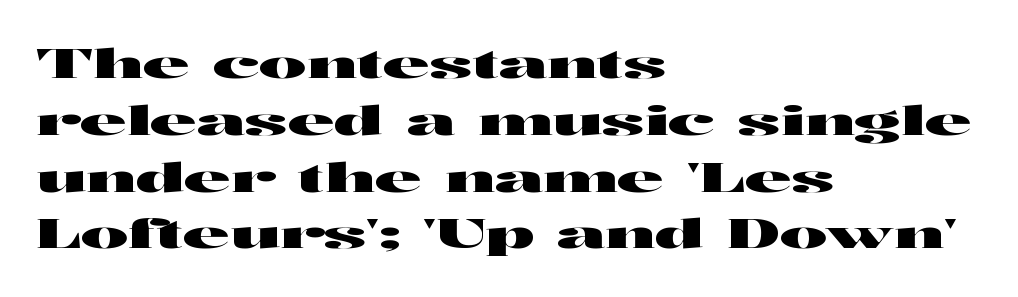
{"serif": "no", "italic": "no", "width": "wide", "stroke_contrast": "high", "x_height": "medium", "monospaced": "no", "underline": "no", "align": "left", "line_spacing": "normal", "line_spacing_ratio": 1.42, "letter_spacing": "normal", "letter_spacing_em": 0.0, "glyph_px": 40}
